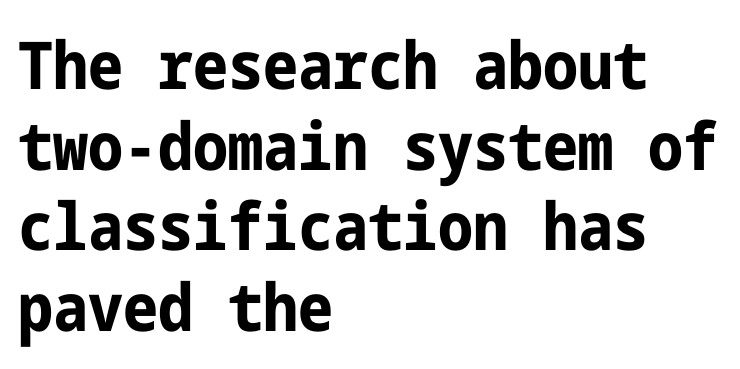
Q: Is the text bold? A: Yes.
Q: Is the text italic (slanted)? A: No, it is upright.
Q: Is the typeface a serif or a sans-serif typeface? A: Sans-serif.
Q: Is the text underlined? A: No.
Q: How is the paragraph aligned? A: Left-aligned.
Q: Is the spacing between letters normal or unusually wide? A: Normal.
Q: Width (condensed, normal, or wide)? A: Condensed.
Q: Stroke contrast? A: Low.
Q: x-height? A: Medium.
